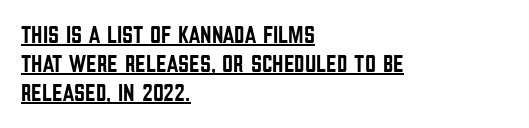
The image shows 24 px text type, upright; set left-aligned, line spacing 1.21x, normal letter spacing, underlined.
